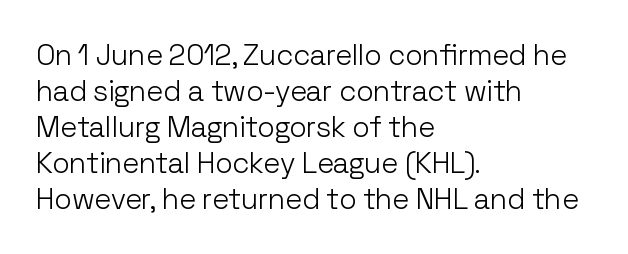
Q: Is the text bold? A: No.
Q: Is the text italic (slanted)? A: No, it is upright.
Q: Is the typeface a serif or a sans-serif typeface? A: Sans-serif.
Q: Is the text underlined? A: No.
Q: How is the paragraph aligned? A: Left-aligned.
Q: Is the spacing between letters normal or unusually wide? A: Normal.
Q: Width (condensed, normal, or wide)? A: Normal.
Q: Stroke contrast? A: Low.
Q: x-height? A: Medium.
Q: Monospaced? A: No.
